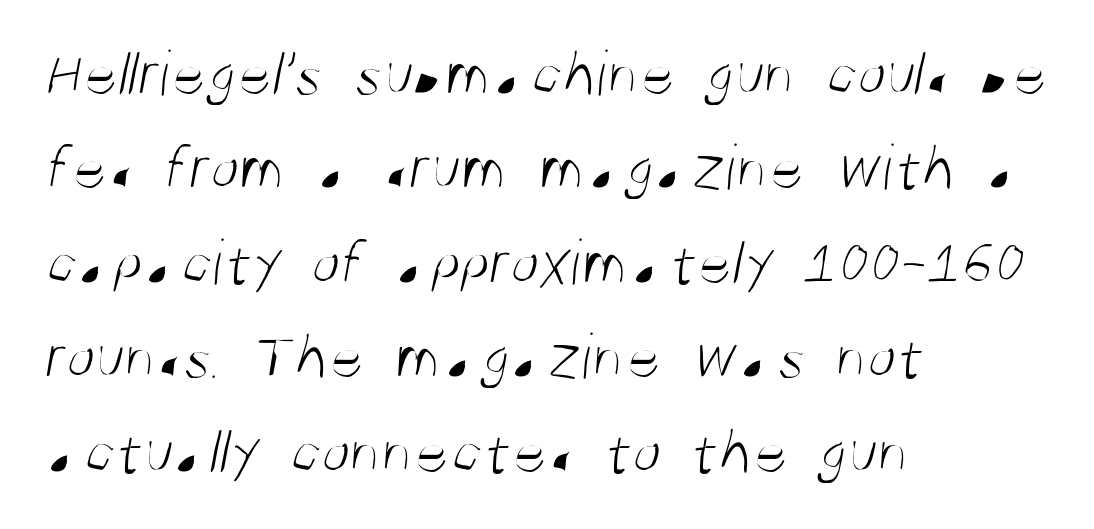
Caption: standard tracking, unaltered. Normally led — the rows are evenly, conventionally spaced. Check under the words: just untouched page. Character widths vary here, with narrow letters taking less room than wide ones. The glyphs in this specimen are sans serif. Notice how the passage keeps a crisp vertical edge on the left only.
